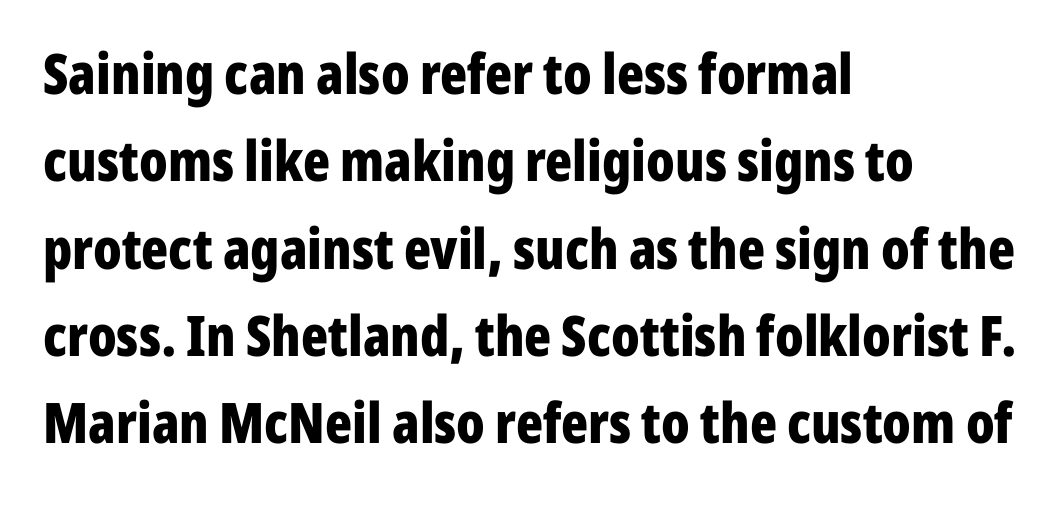
Q: Is the text bold? A: Yes.
Q: Is the text italic (slanted)? A: No, it is upright.
Q: Is the typeface a serif or a sans-serif typeface? A: Sans-serif.
Q: Is the text underlined? A: No.
Q: How is the paragraph aligned? A: Left-aligned.
Q: Is the spacing between letters normal or unusually wide? A: Normal.
Q: Is the spacing between lines tight, normal or loose? A: Normal.
Q: Width (condensed, normal, or wide)? A: Condensed.
Q: Stroke contrast? A: Low.
Q: x-height? A: Medium.
Q: Monospaced? A: No.
